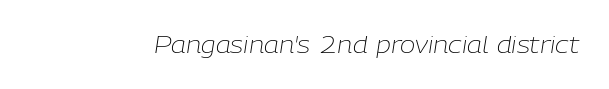
The image shows 23 px text type, italic (leaning right); set normal letter spacing, not underlined.
